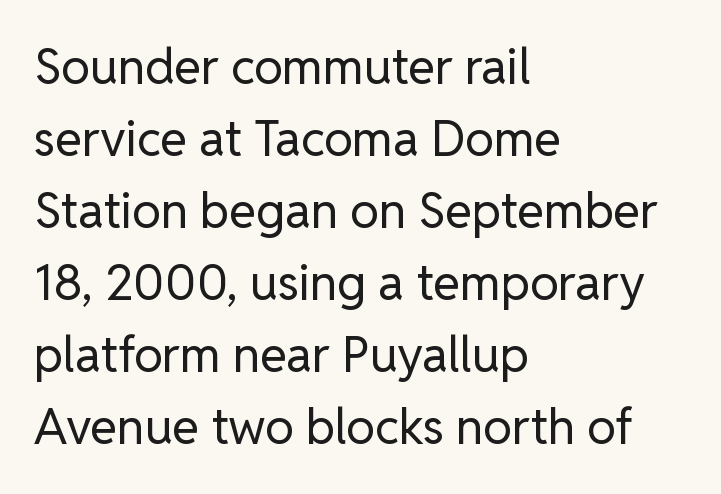
The image shows 49 px regular-weight sans-serif type, upright; set left-aligned, normal line spacing (1.47x), normal letter spacing, not underlined; low stroke contrast and a medium x-height.
